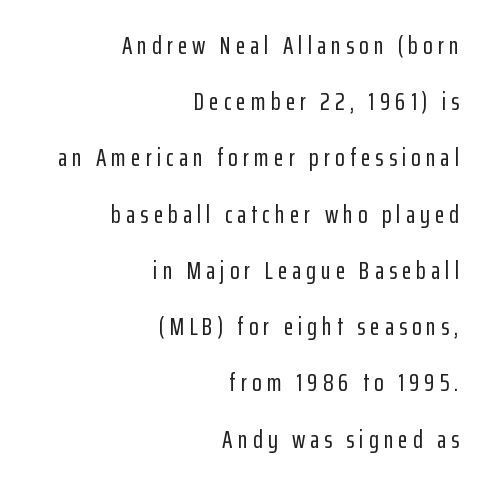
The specimen omits any rule beneath the text block's lines. Each line ends at the same right margin while the left side varies. The axis of the letterforms is exactly vertical. Display-style spreading of the glyphs; the letterfit is very open. The space between consecutive lines is lavish.
